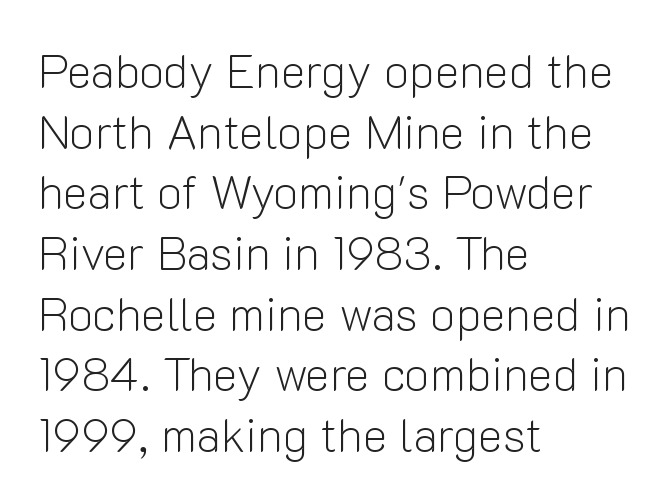
Q: Is the text bold? A: No.
Q: Is the text italic (slanted)? A: No, it is upright.
Q: Is the typeface a serif or a sans-serif typeface? A: Sans-serif.
Q: Is the text underlined? A: No.
Q: How is the paragraph aligned? A: Left-aligned.
Q: Is the spacing between letters normal or unusually wide? A: Normal.
Q: Is the spacing between lines tight, normal or loose? A: Normal.
Q: Width (condensed, normal, or wide)? A: Normal.
Q: Stroke contrast? A: Low.
Q: x-height? A: Medium.
Q: Monospaced? A: No.
